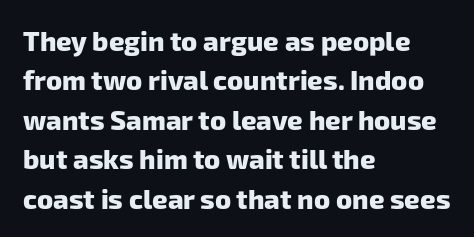
{"bold": "yes", "underline": "no", "align": "left", "line_spacing": "normal", "line_spacing_ratio": 1.46, "letter_spacing": "normal", "letter_spacing_em": 0.0, "glyph_px": 27}
